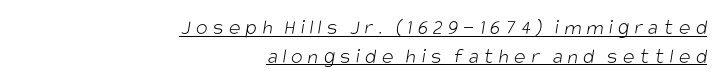
The image shows 22 px text type; set right-aligned, normal line spacing (1.3x), unusually wide letter spacing (+0.24 em), underlined.
